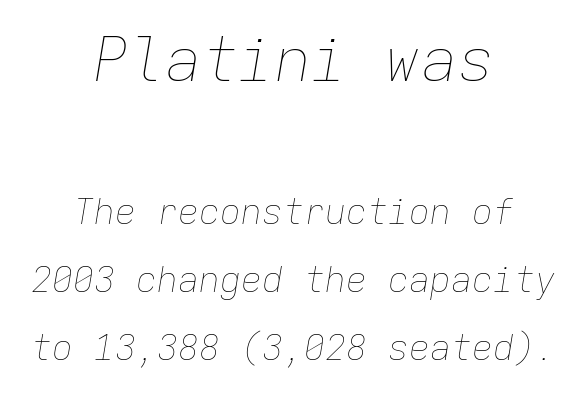
{"italic": "yes", "lean": "right", "slant_degrees": 9, "bold": "no", "weight": "thin", "width": "normal", "stroke_contrast": "low", "x_height": "medium", "monospaced": "yes", "underline": "no", "align": "center", "line_spacing": "loose", "line_spacing_ratio": 1.95, "letter_spacing": "normal", "letter_spacing_em": 0.0, "larger_block": "first", "size_ratio": 1.74, "glyph_px": 61}
